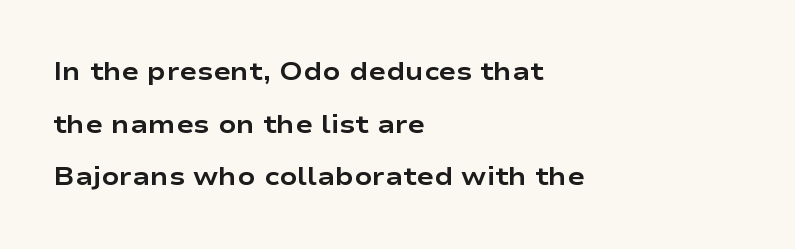
{"italic": "no", "bold": "yes", "underline": "no", "align": "left", "line_spacing": "loose", "line_spacing_ratio": 2.02, "letter_spacing": "normal", "letter_spacing_em": 0.0, "glyph_px": 26}
